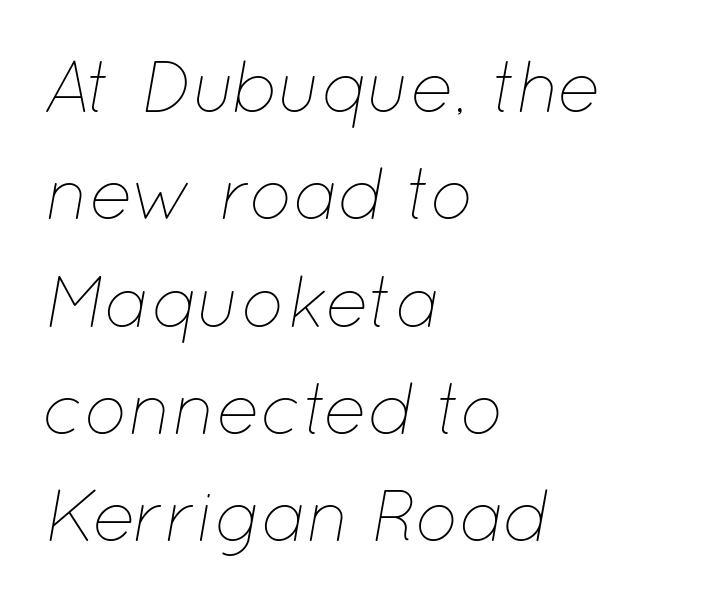
Q: Is the text bold? A: No.
Q: Is the text italic (slanted)? A: Yes, it leans right by about 12 degrees.
Q: Is the text underlined? A: No.
Q: How is the paragraph aligned? A: Left-aligned.
Q: Is the spacing between letters normal or unusually wide? A: Normal.
Q: Is the spacing between lines tight, normal or loose? A: Normal.
Q: Width (condensed, normal, or wide)? A: Normal.
Q: Stroke contrast? A: Low.
Q: x-height? A: Medium.
Q: Monospaced? A: No.
